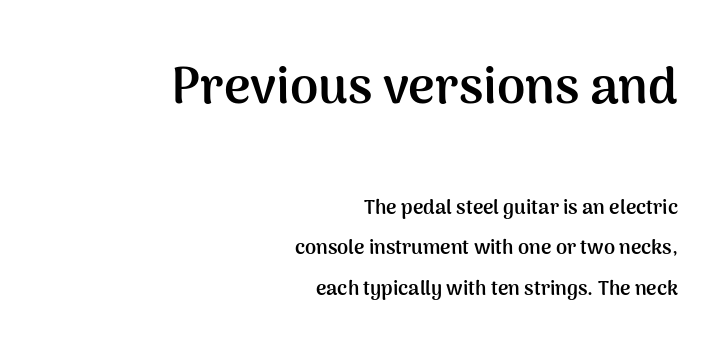
Q: Is the text bold? A: Yes.
Q: Is the text italic (slanted)? A: No, it is upright.
Q: Is the typeface a serif or a sans-serif typeface? A: Sans-serif.
Q: Is the text underlined? A: No.
Q: How is the paragraph aligned? A: Right-aligned.
Q: Is the spacing between letters normal or unusually wide? A: Normal.
Q: Is the spacing between lines tight, normal or loose? A: Loose.
Q: Which block of text is set in a larger size, the first (top) or the second (bottom)? A: The first (top) one.
Q: Width (condensed, normal, or wide)? A: Normal.
Q: Stroke contrast? A: Medium.
Q: x-height? A: Medium.
Q: Monospaced? A: No.
